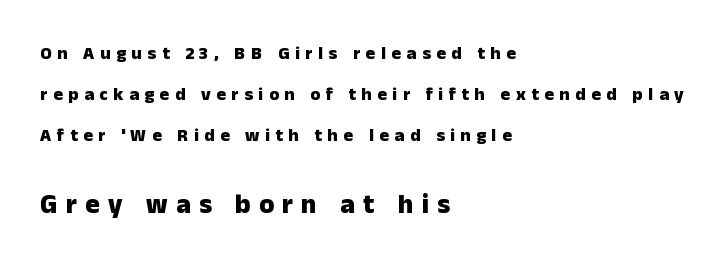
Q: Is the text bold? A: Yes.
Q: Is the text italic (slanted)? A: No, it is upright.
Q: Is the text underlined? A: No.
Q: How is the paragraph aligned? A: Left-aligned.
Q: Is the spacing between letters normal or unusually wide? A: Unusually wide.
Q: Is the spacing between lines tight, normal or loose? A: Loose.
Q: Which block of text is set in a larger size, the first (top) or the second (bottom)? A: The second (bottom) one.
